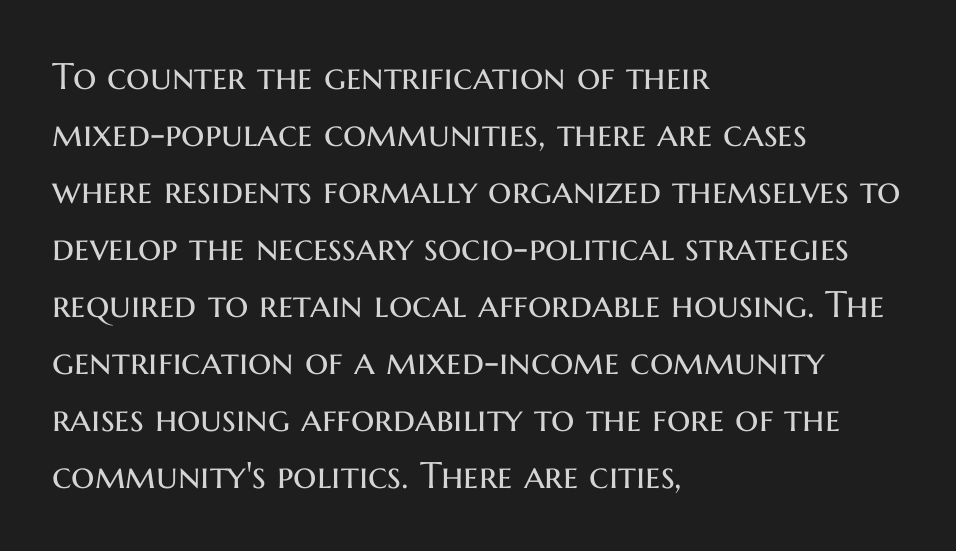
The gap between lines stays unmarked. No extra tracking has been applied to these lines. Stem width sits at or under what a default text font uses. The vertical gap from one line to the next is medium.
